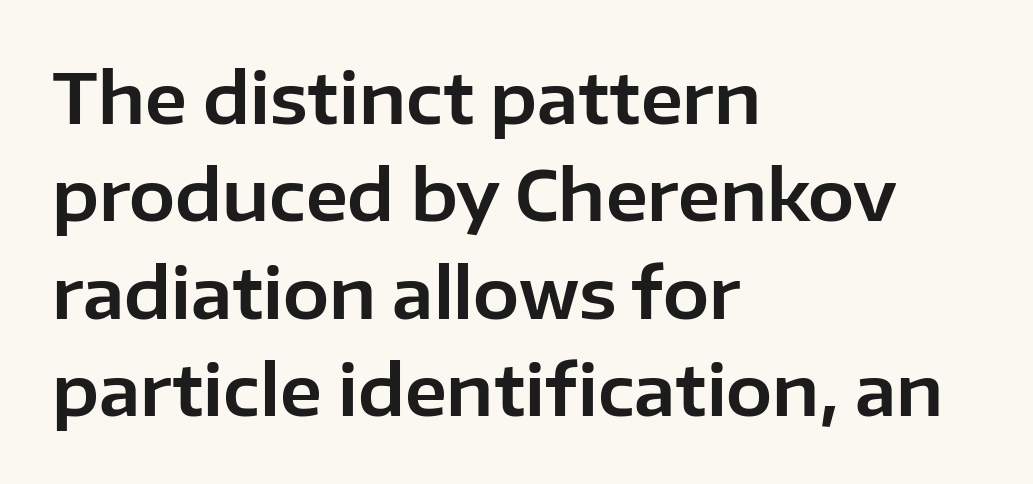
{"serif": "no", "italic": "no", "width": "normal", "stroke_contrast": "low", "x_height": "medium", "monospaced": "no", "underline": "no", "align": "left", "line_spacing": "normal", "line_spacing_ratio": 1.41, "letter_spacing": "normal", "letter_spacing_em": 0.0, "glyph_px": 69}
